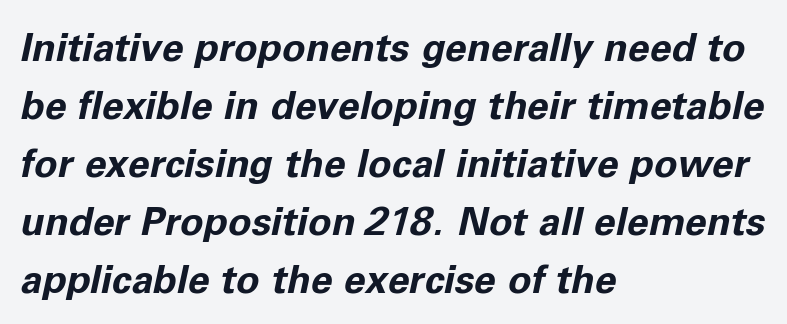
The image shows 39 px bold type, italic (leaning right); set left-aligned, normal line spacing (1.49x), normal letter spacing, not underlined; low stroke contrast and a medium x-height.
